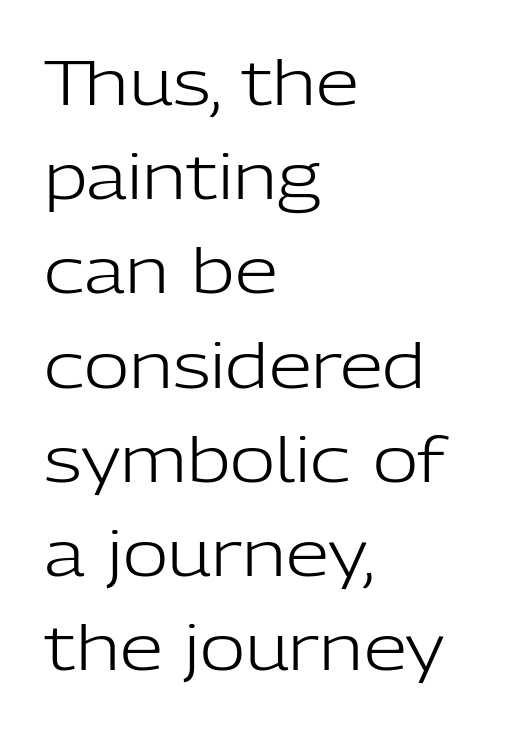
The image shows 62 px light sans-serif type, upright; set left-aligned, normal line spacing (1.52x), normal letter spacing, not underlined; low stroke contrast and a medium x-height.
